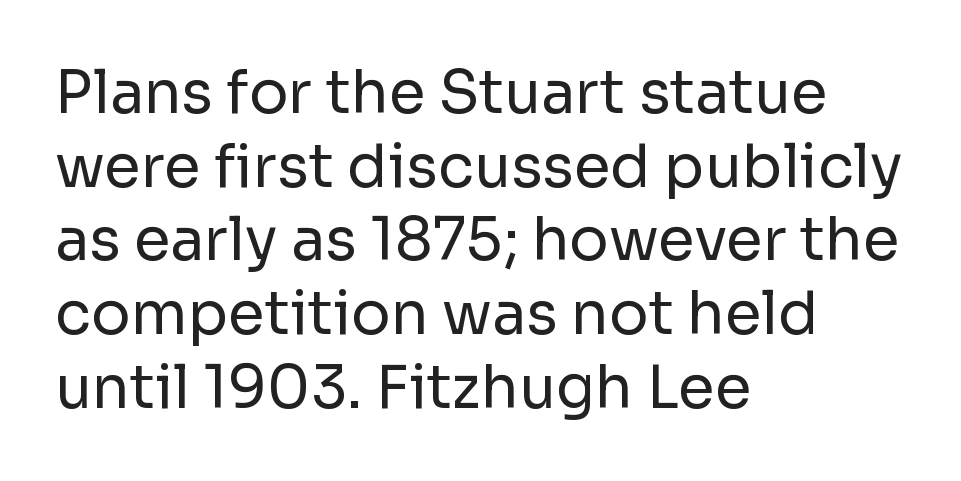
Q: Is the text bold? A: No.
Q: Is the text italic (slanted)? A: No, it is upright.
Q: Is the typeface a serif or a sans-serif typeface? A: Sans-serif.
Q: Is the text underlined? A: No.
Q: How is the paragraph aligned? A: Left-aligned.
Q: Is the spacing between letters normal or unusually wide? A: Normal.
Q: Is the spacing between lines tight, normal or loose? A: Normal.
Q: Width (condensed, normal, or wide)? A: Normal.
Q: Stroke contrast? A: Low.
Q: x-height? A: Medium.
Q: Monospaced? A: No.
